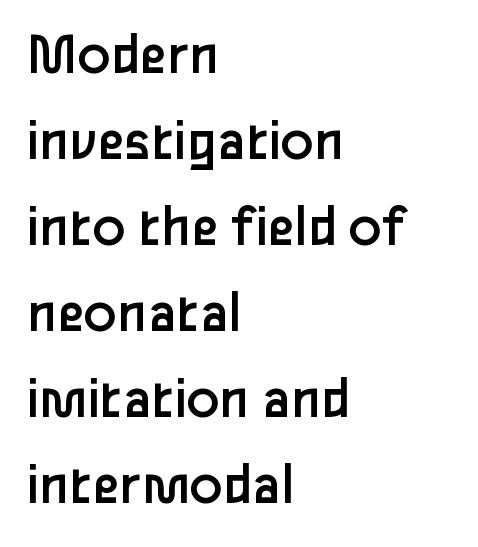
The image shows 61 px regular-weight sans-serif type, upright; set left-aligned, normal line spacing (1.41x), normal letter spacing, not underlined; low stroke contrast and a medium x-height.
